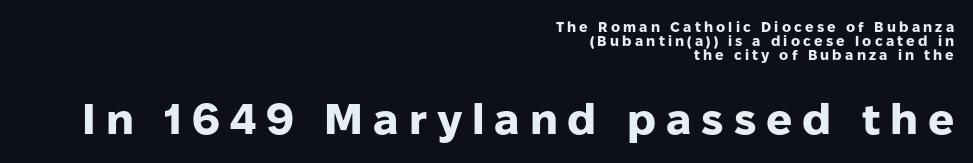
Line spacing here is tight. Nope, no serifs anywhere on these letters. You get the small type first, then a jump to larger type. How heavy is the stroke? Heavy — this is a bold. Short note: letters widely spaced.
